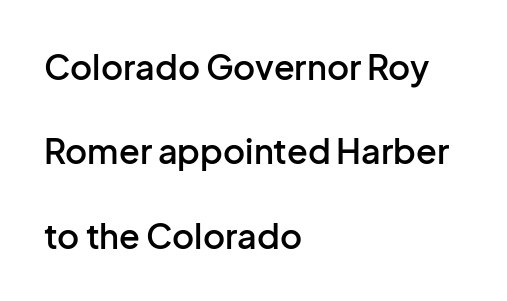
The image shows 34 px semibold sans-serif type, upright; set left-aligned, loose line spacing (2.48x), normal letter spacing, not underlined; low stroke contrast and a medium x-height.
